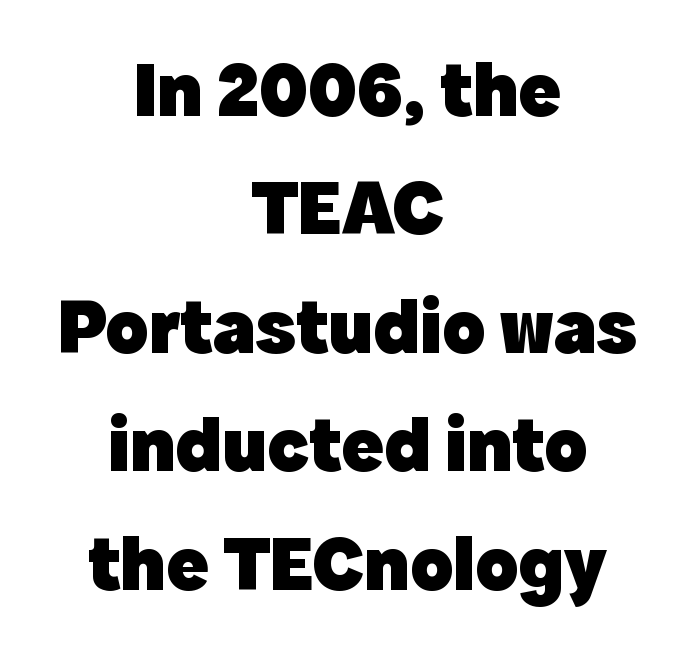
The image shows 79 px heavy sans-serif type, upright; set centered, normal line spacing (1.5x), normal letter spacing, not underlined; a medium x-height.
